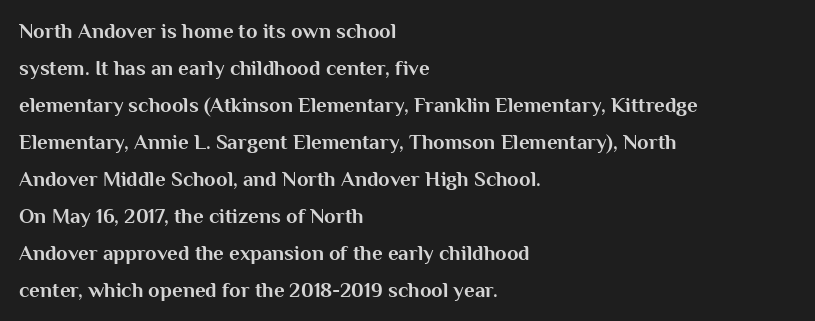
{"italic": "no", "bold": "yes", "underline": "no", "align": "left", "line_spacing_ratio": 1.76, "letter_spacing": "normal", "letter_spacing_em": 0.0, "glyph_px": 21}
